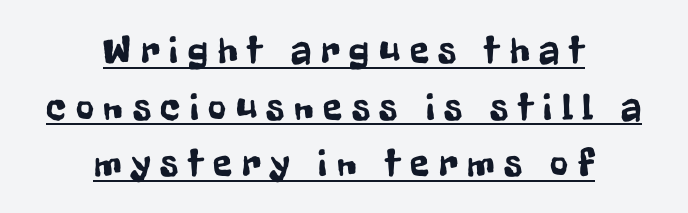
The image shows 39 px condensed sans-serif type, upright; set centered, normal line spacing (1.45x), unusually wide letter spacing (+0.25 em), underlined; low stroke contrast and a medium x-height.
